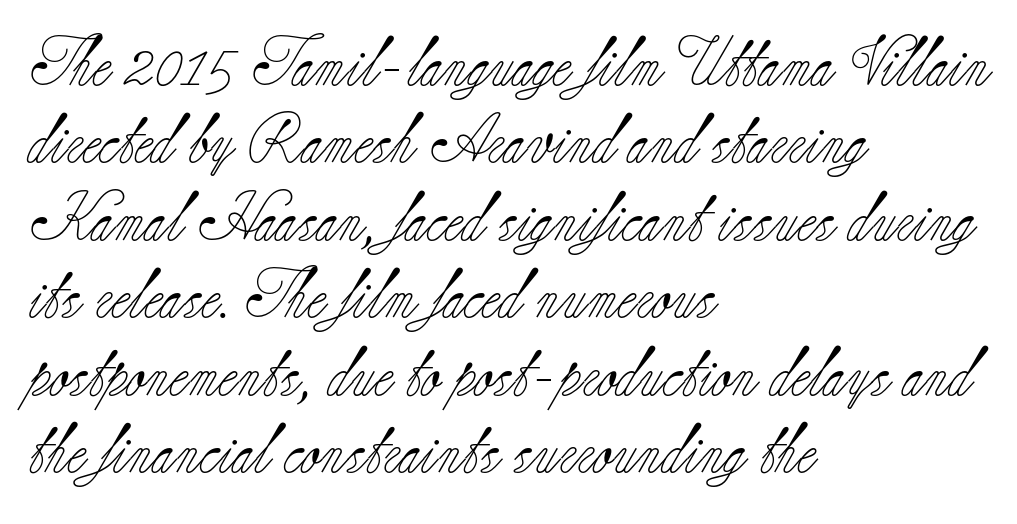
Note the varied advance widths — an 'i' is clearly narrower than an 'm'. Descender tails drop into unmarked territory. The letters look calm and open, with moderate or lighter stems. Is the letter spacing exaggerated? No — it looks like the ordinary default. You can tell from the footed stems that serif type was used.
